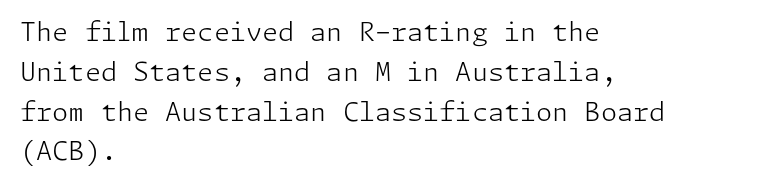
{"italic": "no", "bold": "no", "underline": "no", "align": "left", "line_spacing": "normal", "line_spacing_ratio": 1.53, "letter_spacing": "normal", "letter_spacing_em": 0.0, "glyph_px": 26}
